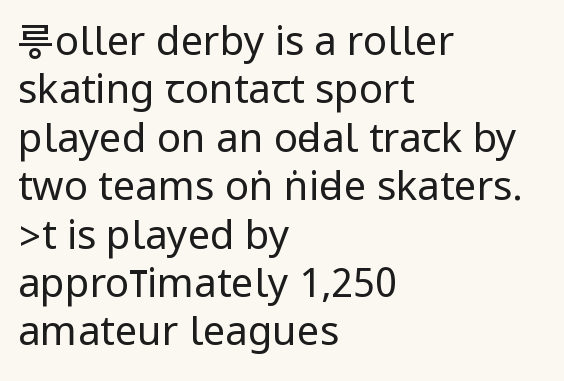
The image shows 40 px regular-weight, condensed sans-serif type, upright; set left-aligned, line spacing 1.21x, normal letter spacing, not underlined; low stroke contrast.
